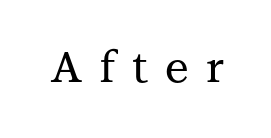
{"serif": "yes", "italic": "no", "width": "normal", "stroke_contrast": "medium", "x_height": "medium", "monospaced": "no", "underline": "no", "letter_spacing": "wide", "letter_spacing_em": 0.39, "glyph_px": 43}
